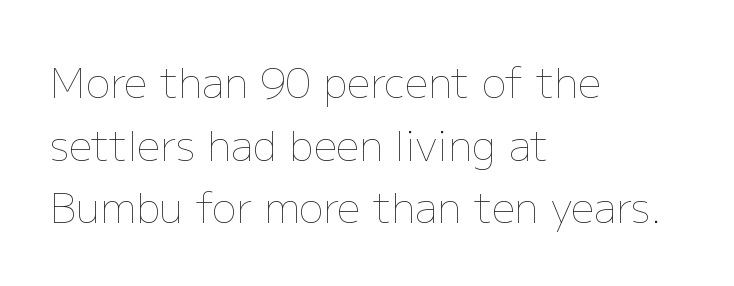
The image shows 41 px thin type, upright; set left-aligned, normal line spacing (1.53x), normal letter spacing, not underlined; low stroke contrast and a medium x-height.
